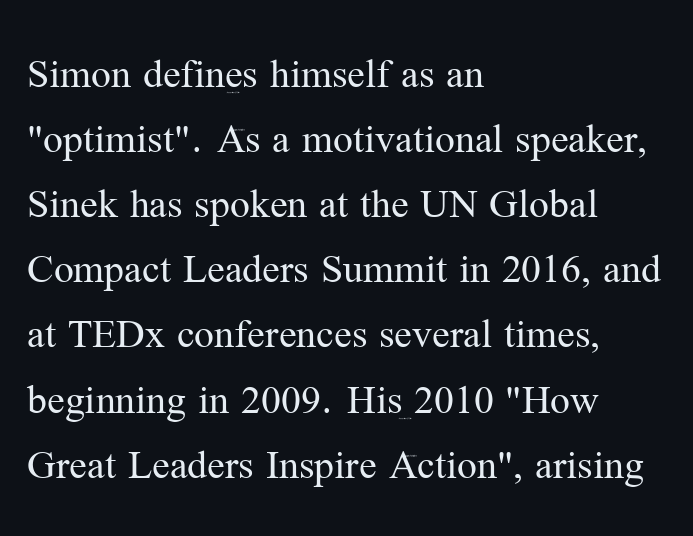
Q: Is the text bold? A: No.
Q: Is the text italic (slanted)? A: No, it is upright.
Q: Is the typeface a serif or a sans-serif typeface? A: Serif.
Q: Is the text underlined? A: No.
Q: How is the paragraph aligned? A: Left-aligned.
Q: Is the spacing between letters normal or unusually wide? A: Normal.
Q: Is the spacing between lines tight, normal or loose? A: Normal.
Q: Width (condensed, normal, or wide)? A: Normal.
Q: Stroke contrast? A: Medium.
Q: x-height? A: Medium.
Q: Monospaced? A: No.
